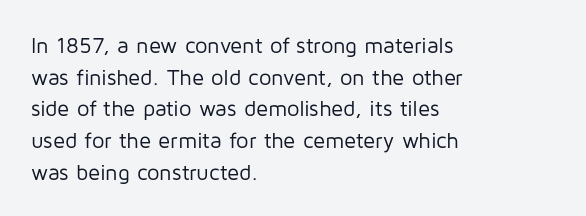
{"italic": "no", "bold": "no", "underline": "no", "align": "left", "line_spacing": "normal", "line_spacing_ratio": 1.44, "letter_spacing": "normal", "letter_spacing_em": 0.0, "glyph_px": 22}
